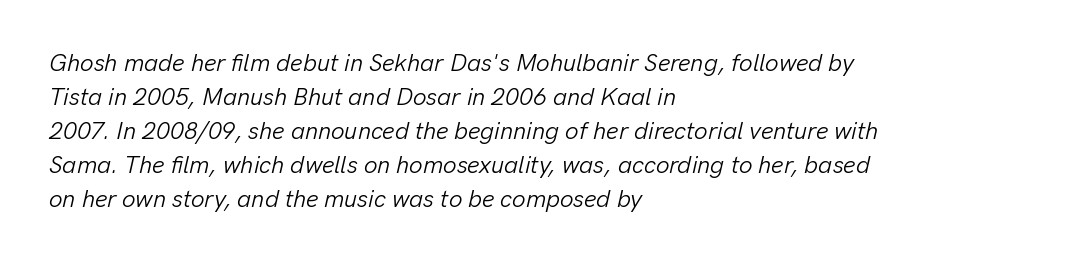
Q: Is the text bold? A: No.
Q: Is the text italic (slanted)? A: Yes, it leans right by about 13 degrees.
Q: Is the text underlined? A: No.
Q: How is the paragraph aligned? A: Left-aligned.
Q: Is the spacing between letters normal or unusually wide? A: Normal.
Q: Is the spacing between lines tight, normal or loose? A: Normal.
